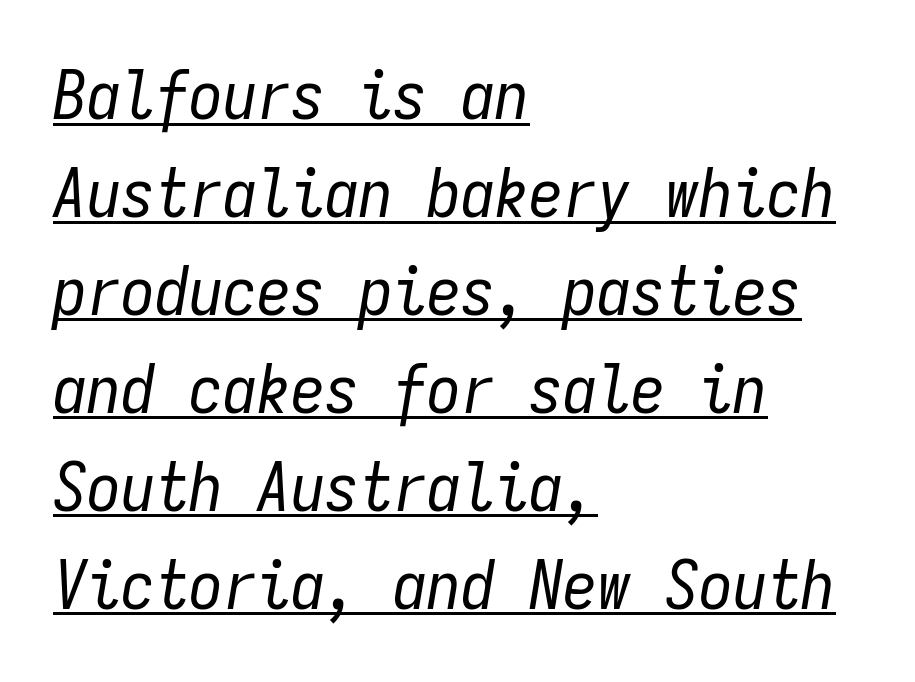
The image shows 68 px regular-weight, condensed type, italic (leaning right), monospaced; set left-aligned, normal line spacing (1.44x), normal letter spacing, underlined; low stroke contrast and a medium x-height.
